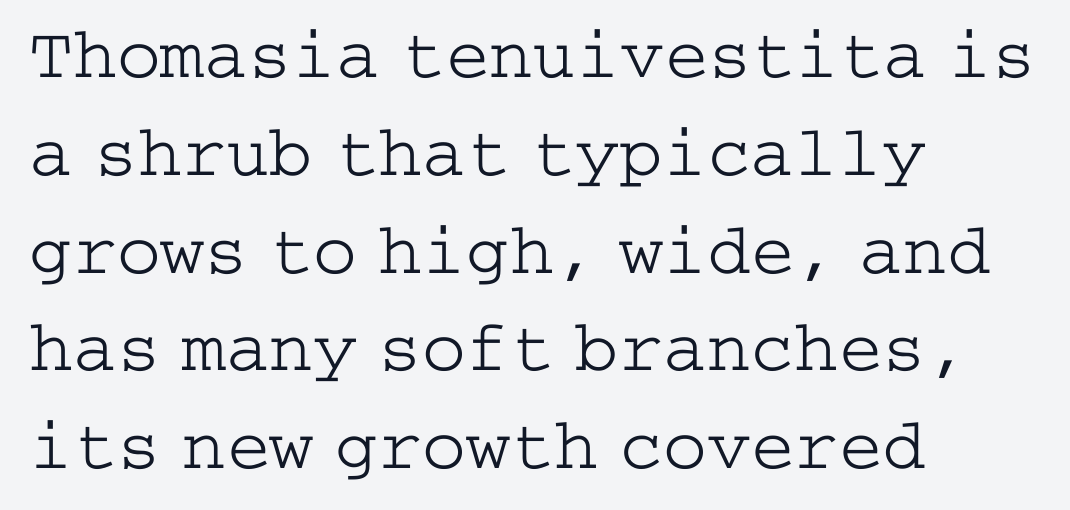
The image shows 73 px light, wide serif type, upright; set left-aligned, normal line spacing (1.34x), normal letter spacing, not underlined; low stroke contrast and a medium x-height.
